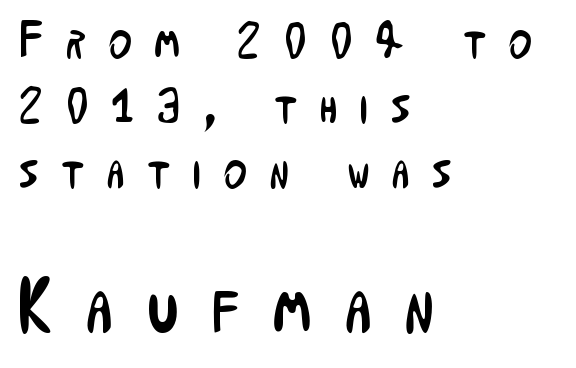
The image shows 74 px regular-weight, condensed sans-serif type, upright; set left-aligned, normal line spacing (1.33x), unusually wide letter spacing (+0.47 em), not underlined; the second (bottom) block is 1.51x larger; low stroke contrast and a medium x-height.
